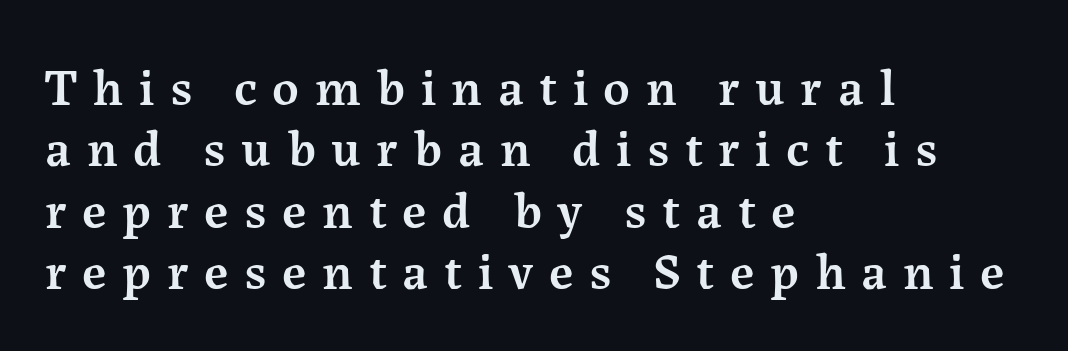
The image shows 52 px semibold serif type, upright; set left-aligned, line spacing 1.18x, unusually wide letter spacing (+0.3 em), not underlined; medium stroke contrast and a medium x-height.
